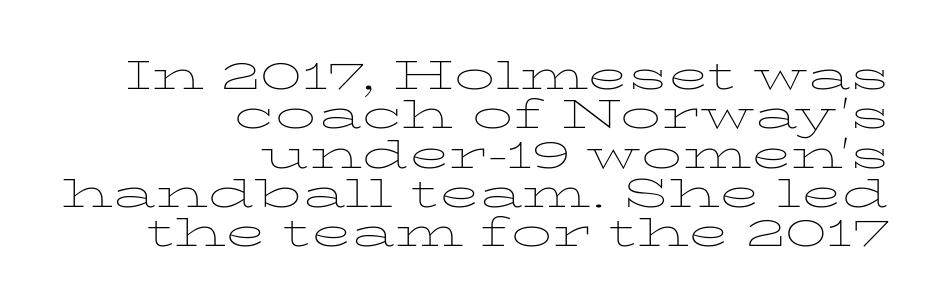
The image shows 41 px thin, wide serif type, upright; set right-aligned, tight line spacing (0.96x), normal letter spacing, not underlined; low stroke contrast and a medium x-height.
